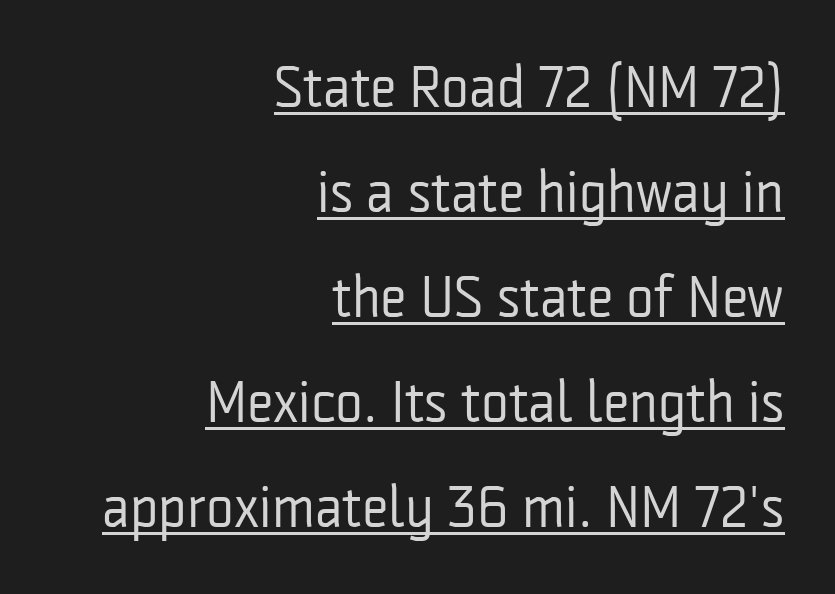
{"serif": "no", "italic": "no", "bold": "no", "weight": "regular", "width": "condensed", "stroke_contrast": "low", "x_height": "medium", "monospaced": "no", "underline": "yes", "align": "right", "line_spacing_ratio": 1.78, "letter_spacing": "normal", "letter_spacing_em": 0.0, "glyph_px": 59}
